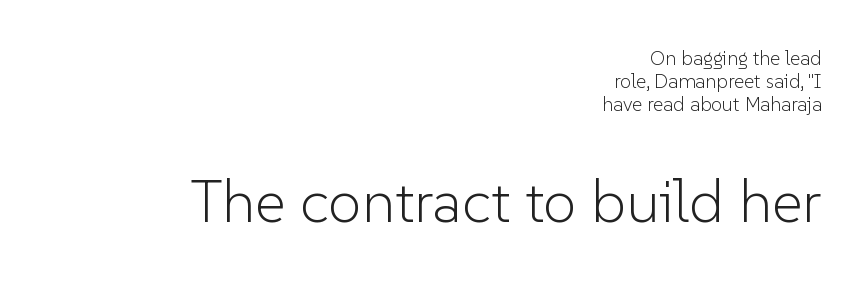
The image shows 60 px light sans-serif type, upright; set right-aligned, line spacing 1.16x, normal letter spacing, not underlined; the second (bottom) block is 3.0x larger; low stroke contrast and a medium x-height.
